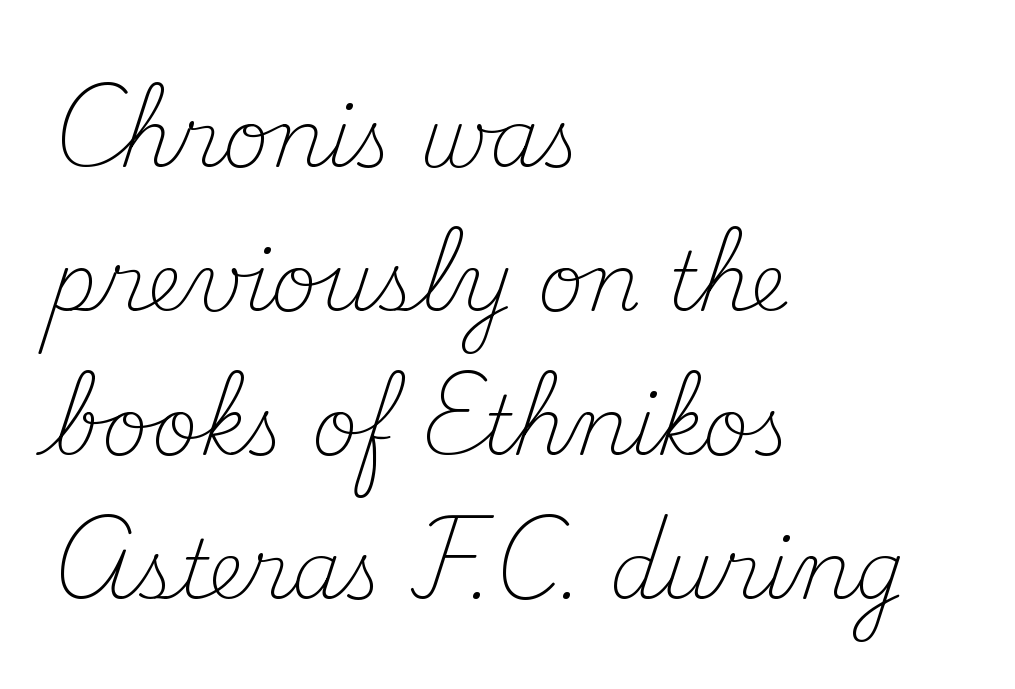
The paragraph has a hard left edge and a soft right edge. The letters sit at their default tracking, neither squeezed nor spread. No letter is thick-stroked: the sample isn't bold. Letterform terminals end in serifs throughout the passage. The string is rendered with underlining switched off. A typesetter would call this proportional, since set widths differ per character.
